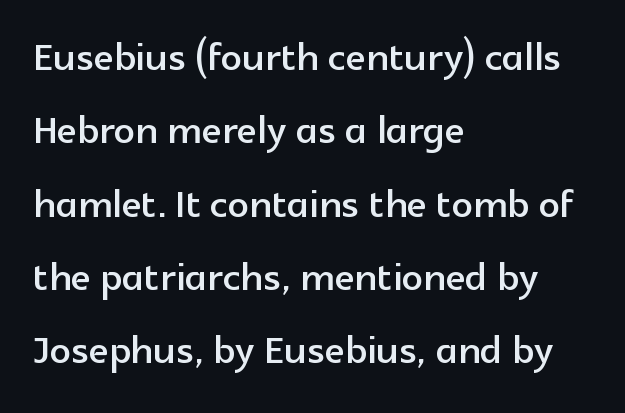
Is this a fixed-width face? No — the glyphs have proportional, varying widths. Serif or sans? Sans — the stroke terminals are bare. The baseline area is clear. Unlike italic type, these characters show no tilt at all. Honestly, the letter spacing is just normal — you wouldn't notice it. How would I describe the line gaps? Plain and ordinary.
